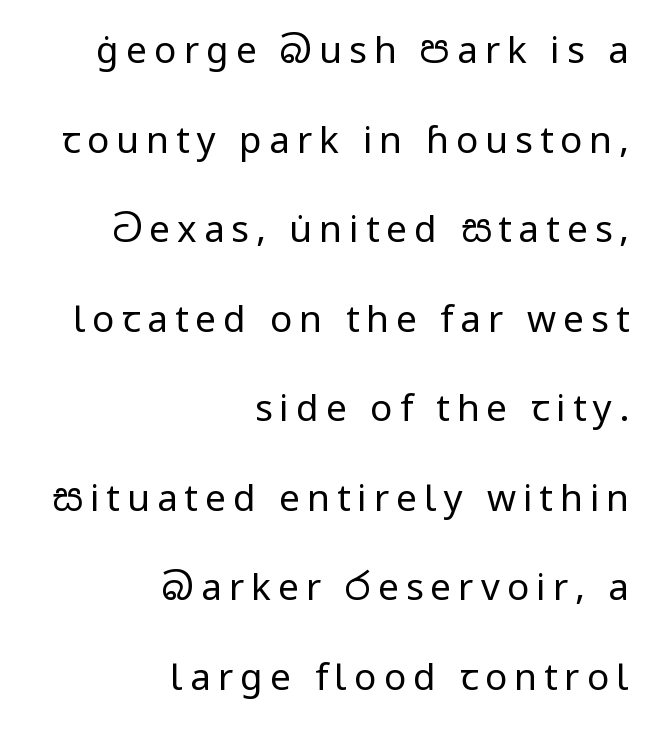
{"serif": "no", "italic": "no", "bold": "no", "weight": "regular", "width": "normal", "stroke_contrast": "low", "x_height": "medium", "monospaced": "no", "underline": "no", "align": "right", "line_spacing": "loose", "line_spacing_ratio": 2.42, "glyph_px": 37}
